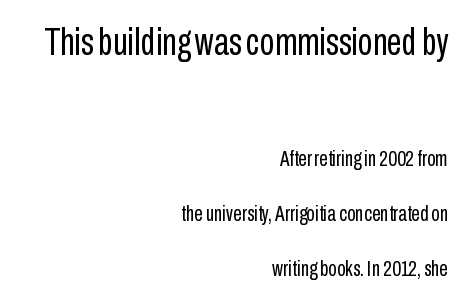
Q: Is the text bold? A: No.
Q: Is the text italic (slanted)? A: No, it is upright.
Q: Is the typeface a serif or a sans-serif typeface? A: Sans-serif.
Q: Is the text underlined? A: No.
Q: How is the paragraph aligned? A: Right-aligned.
Q: Is the spacing between letters normal or unusually wide? A: Normal.
Q: Is the spacing between lines tight, normal or loose? A: Loose.
Q: Which block of text is set in a larger size, the first (top) or the second (bottom)? A: The first (top) one.
Q: Width (condensed, normal, or wide)? A: Condensed.
Q: Stroke contrast? A: Low.
Q: x-height? A: Medium.
Q: Monospaced? A: No.
